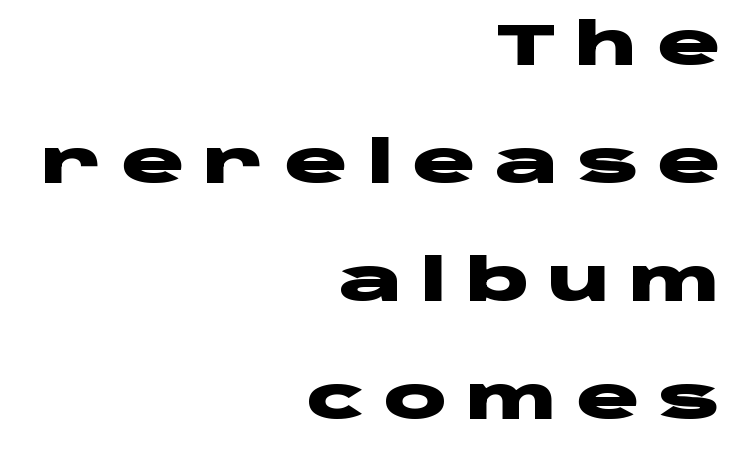
Upright lettering throughout. Airy leading. The face used here has the dense, thick strokes of a bold. Between one letter and the next there's a generous, obvious gap. The passage is arranged like a letterhead date or caption credit — flush right. Type without underlining.
